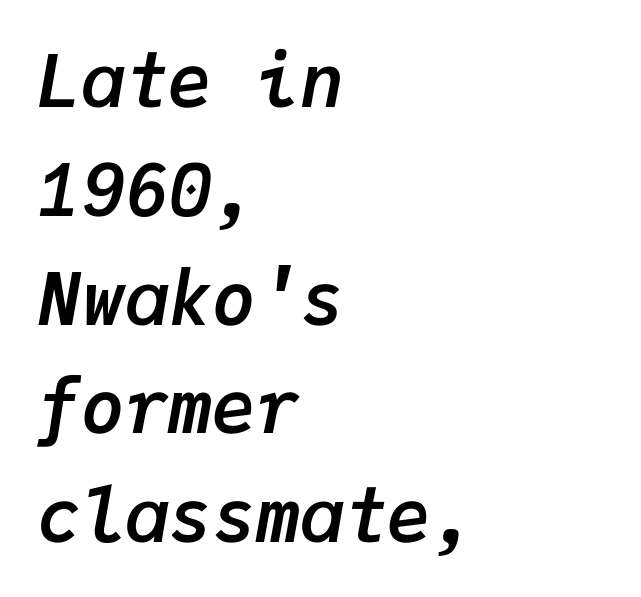
The image shows 73 px semibold type, italic (leaning right), monospaced; set left-aligned, normal line spacing (1.49x), normal letter spacing, not underlined; low stroke contrast and a medium x-height.
